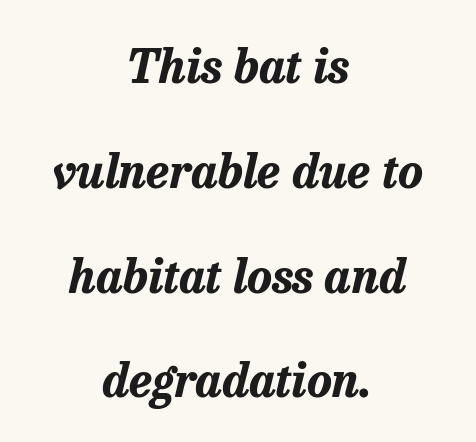
The image shows 47 px bold type, italic (leaning right); set centered, loose line spacing (2.23x), normal letter spacing, not underlined; low stroke contrast and a medium x-height.
